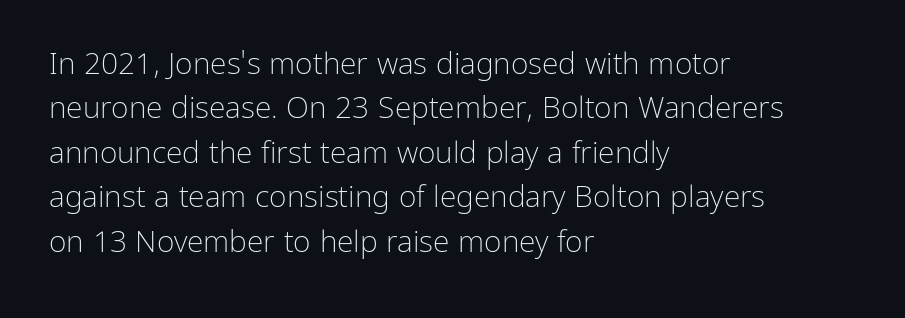
Q: Is the text bold? A: No.
Q: Is the text italic (slanted)? A: No, it is upright.
Q: Is the typeface a serif or a sans-serif typeface? A: Sans-serif.
Q: Is the text underlined? A: No.
Q: How is the paragraph aligned? A: Left-aligned.
Q: Is the spacing between letters normal or unusually wide? A: Normal.
Q: Is the spacing between lines tight, normal or loose? A: Normal.
Q: Width (condensed, normal, or wide)? A: Normal.
Q: Stroke contrast? A: Low.
Q: x-height? A: Medium.
Q: Monospaced? A: No.
